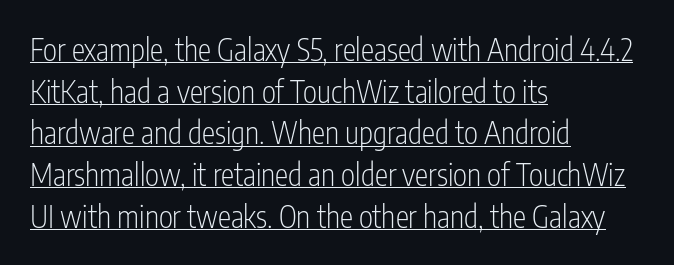
The image shows 30 px light, condensed sans-serif type, upright; set left-aligned, normal line spacing (1.39x), normal letter spacing, underlined; low stroke contrast and a medium x-height.
